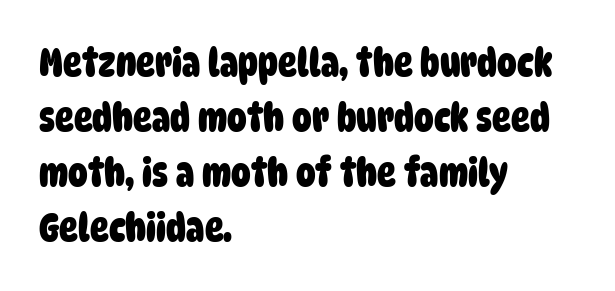
The image shows 39 px heavy, condensed sans-serif type; set left-aligned, normal line spacing (1.41x), normal letter spacing, not underlined; low stroke contrast and a large x-height.
